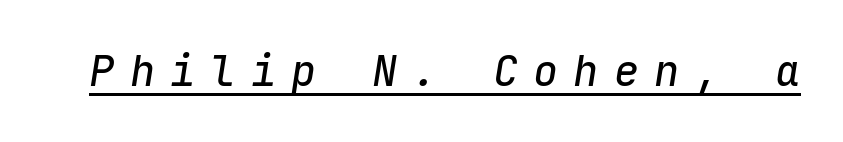
The image shows 42 px text type, italic (leaning right), monospaced; set unusually wide letter spacing (+0.36 em), underlined; low stroke contrast and a medium x-height.
